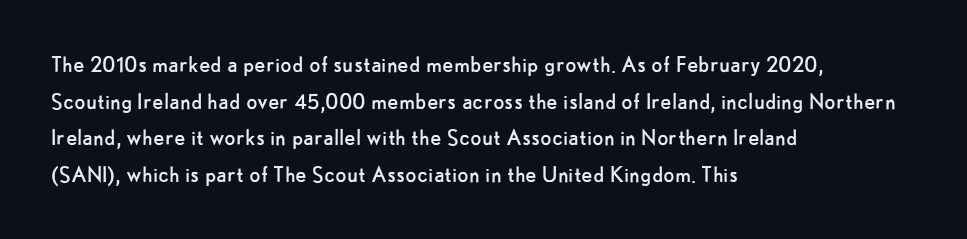
The image shows 26 px text type, upright; set left-aligned, normal line spacing (1.41x), normal letter spacing, not underlined.
